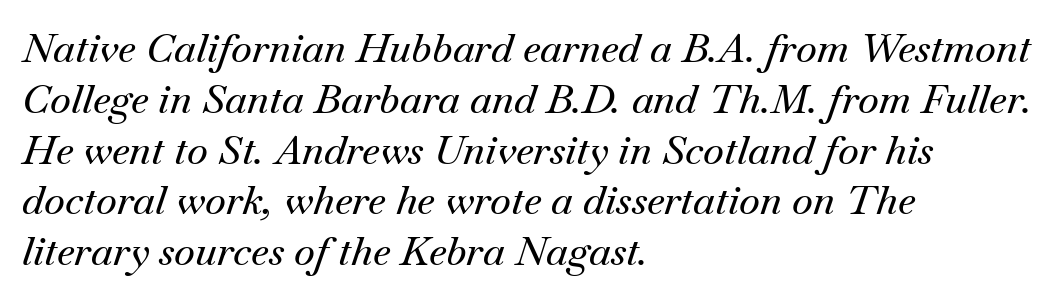
{"serif": "yes", "italic": "yes", "lean": "right", "slant_degrees": 18, "width": "normal", "stroke_contrast": "medium", "x_height": "small", "monospaced": "no", "underline": "no", "align": "left", "line_spacing": "normal", "line_spacing_ratio": 1.27, "letter_spacing": "normal", "letter_spacing_em": 0.0, "glyph_px": 40}
